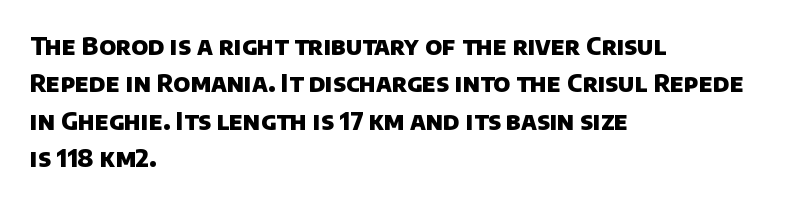
The image shows 24 px bold type; set left-aligned, normal line spacing (1.56x), normal letter spacing, not underlined.
